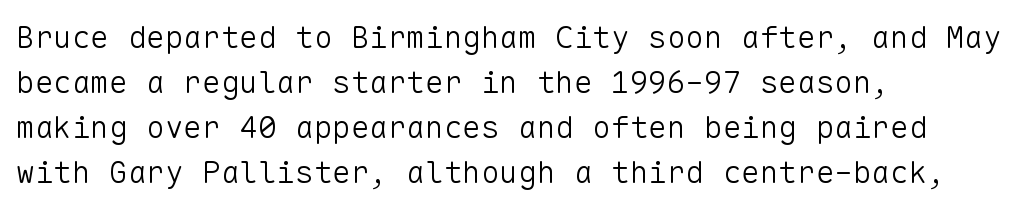
Q: Is the text bold? A: No.
Q: Is the text italic (slanted)? A: No, it is upright.
Q: Is the typeface a serif or a sans-serif typeface? A: Sans-serif.
Q: Is the text underlined? A: No.
Q: How is the paragraph aligned? A: Left-aligned.
Q: Is the spacing between letters normal or unusually wide? A: Normal.
Q: Is the spacing between lines tight, normal or loose? A: Normal.
Q: Width (condensed, normal, or wide)? A: Normal.
Q: Stroke contrast? A: Low.
Q: x-height? A: Medium.
Q: Monospaced? A: Yes.
